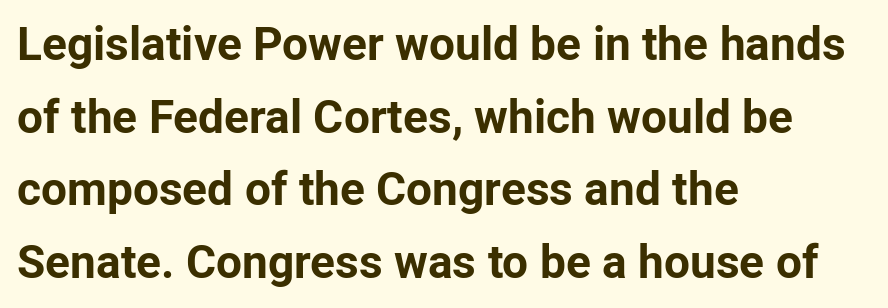
Character widths vary here, with narrow letters taking less room than wide ones. Letterform terminals end flat and unadorned throughout the passage. This sample uses plain, unmodified letter spacing. The passage shown is emphatically bold.
